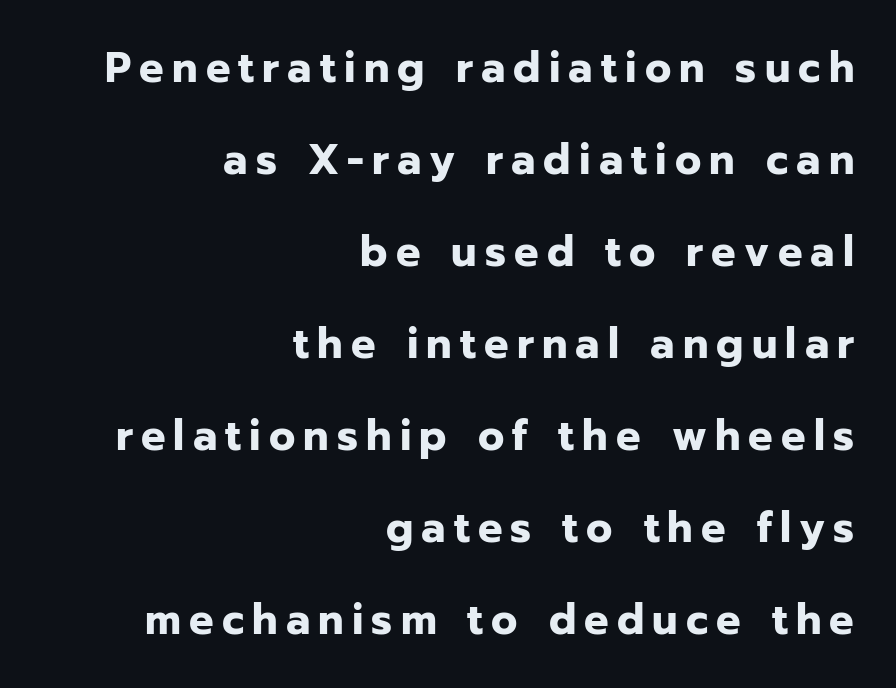
{"serif": "no", "italic": "no", "bold": "yes", "weight": "bold", "width": "normal", "stroke_contrast": "low", "x_height": "medium", "monospaced": "no", "underline": "no", "align": "right", "line_spacing": "loose", "line_spacing_ratio": 2.14, "glyph_px": 43}
